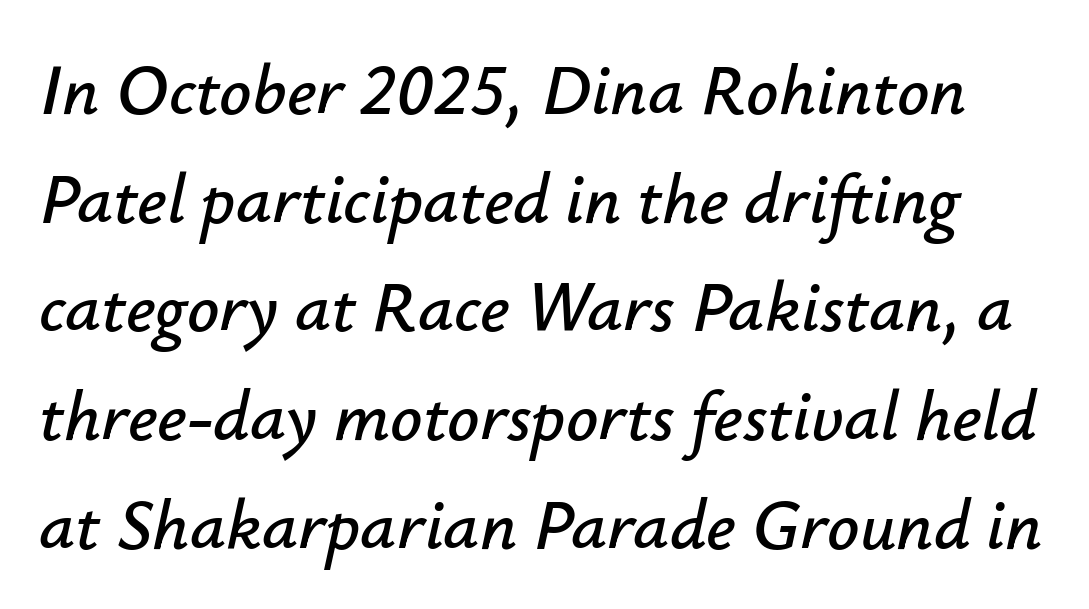
The rendering uses natural spacing where letterforms have individual widths. These lines sit exactly where default settings would place them. Check under the words: just untouched page. Designer's note — italics engaged.
